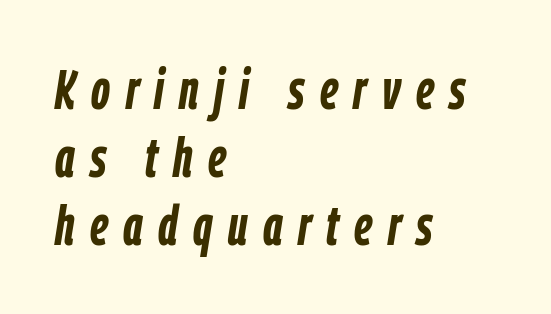
{"italic": "yes", "lean": "right", "slant_degrees": 9, "bold": "yes", "weight": "semibold", "width": "condensed", "stroke_contrast": "low", "x_height": "medium", "monospaced": "no", "underline": "no", "align": "left", "line_spacing_ratio": 1.24, "letter_spacing": "wide", "letter_spacing_em": 0.28, "glyph_px": 55}
